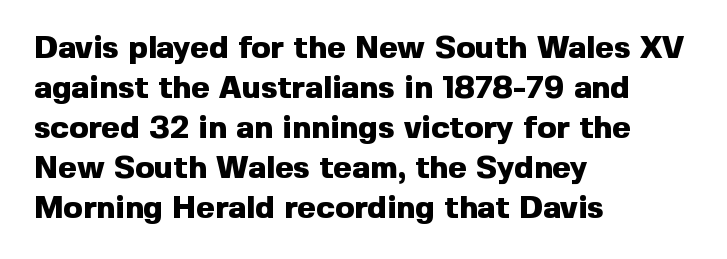
The font's upright variant was chosen for this text. The typeface chosen for these lines omits serifs. These words are printed bold, with thick strokes throughout. Type without underlining. Vertically, the passage feels balanced, rows spaced as you'd expect. Nothing unusual about the tracking: characters are spaced as the font intends.
